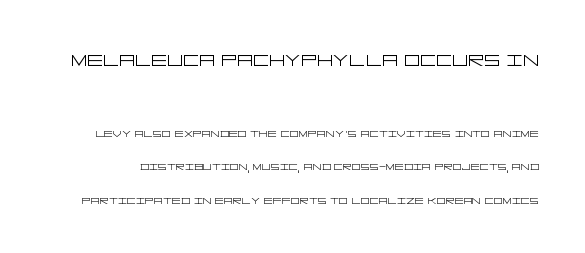
The image shows 25 px text type, upright; set loose line spacing (2.39x), normal letter spacing, not underlined; the first (top) block is 1.79x larger.
